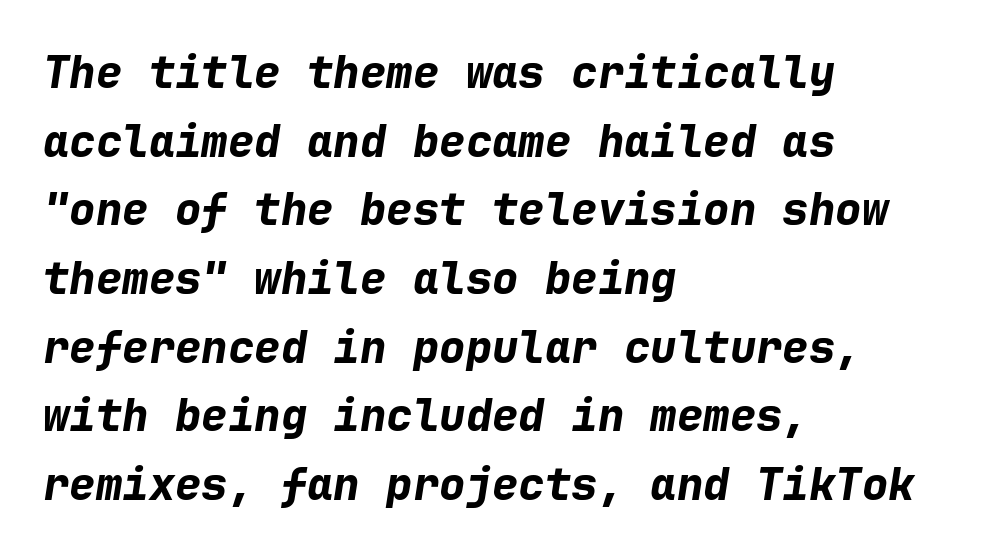
The image shows 44 px bold type, italic (leaning right), monospaced; set left-aligned, normal line spacing (1.56x), normal letter spacing, not underlined; low stroke contrast and a medium x-height.
